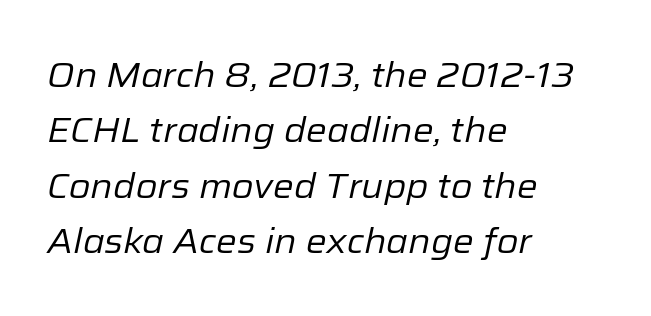
The image shows 35 px regular-weight type, italic (leaning right); set left-aligned, normal line spacing (1.58x), normal letter spacing, not underlined; low stroke contrast and a medium x-height.
